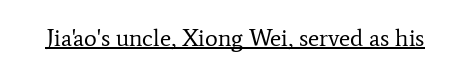
The image shows 24 px text type, upright; set normal letter spacing, underlined.
